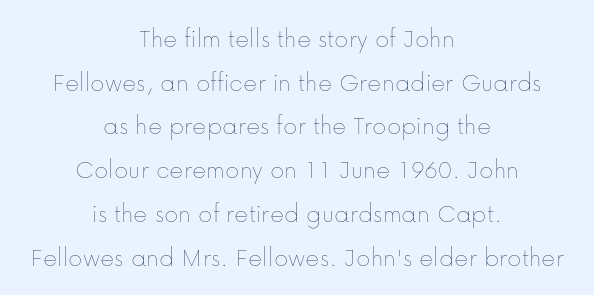
The image shows 27 px text type, upright; set centered, normal line spacing (1.62x), normal letter spacing, not underlined.
